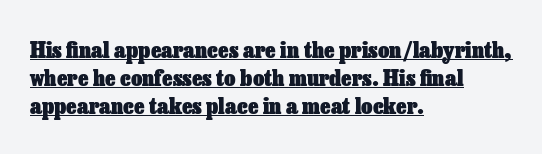
Posture: vertical. The specimen includes a rule beneath the text block's lines. Compared with typical body copy, the letter spacing here is the same. These lines sit exactly where default settings would place them. Heavy-handed strokes throughout: this text is bold.
